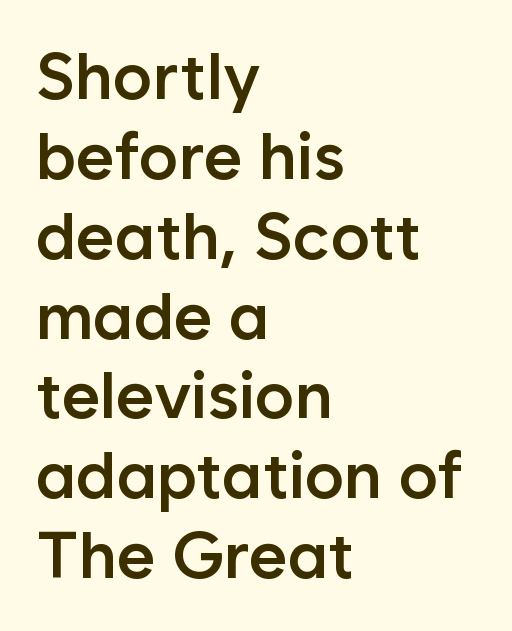
Q: Is the text bold? A: Semi-bold.
Q: Is the text italic (slanted)? A: No, it is upright.
Q: Is the typeface a serif or a sans-serif typeface? A: Sans-serif.
Q: Is the text underlined? A: No.
Q: How is the paragraph aligned? A: Left-aligned.
Q: Is the spacing between letters normal or unusually wide? A: Normal.
Q: Width (condensed, normal, or wide)? A: Normal.
Q: Stroke contrast? A: Low.
Q: x-height? A: Medium.
Q: Monospaced? A: No.
